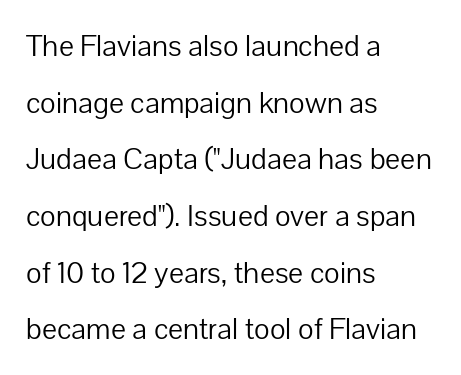
The image shows 30 px light sans-serif type, upright; set left-aligned, line spacing 1.89x, normal letter spacing, not underlined; low stroke contrast and a medium x-height.
